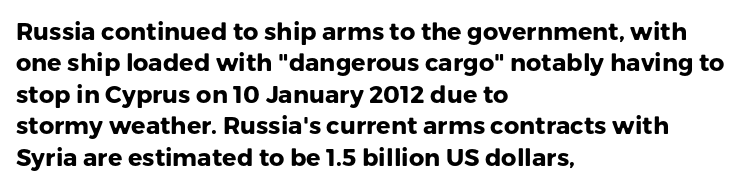
Caption: standard tracking, unaltered. In CSS terms this would be text-align: left. Unlike italic type, these characters show no tilt at all. A dark, heavy texture on the line: the type is bold.
